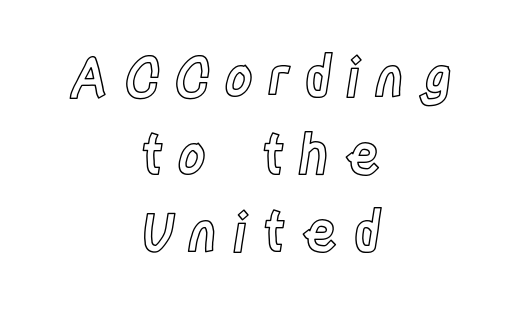
Q: Is the text italic (slanted)? A: Yes.
Q: Is the text underlined? A: No.
Q: How is the paragraph aligned? A: Centered.
Q: Is the spacing between letters normal or unusually wide? A: Unusually wide.
Q: Is the spacing between lines tight, normal or loose? A: Normal.
Q: Width (condensed, normal, or wide)? A: Condensed.
Q: x-height? A: Large.
Q: Monospaced? A: No.
